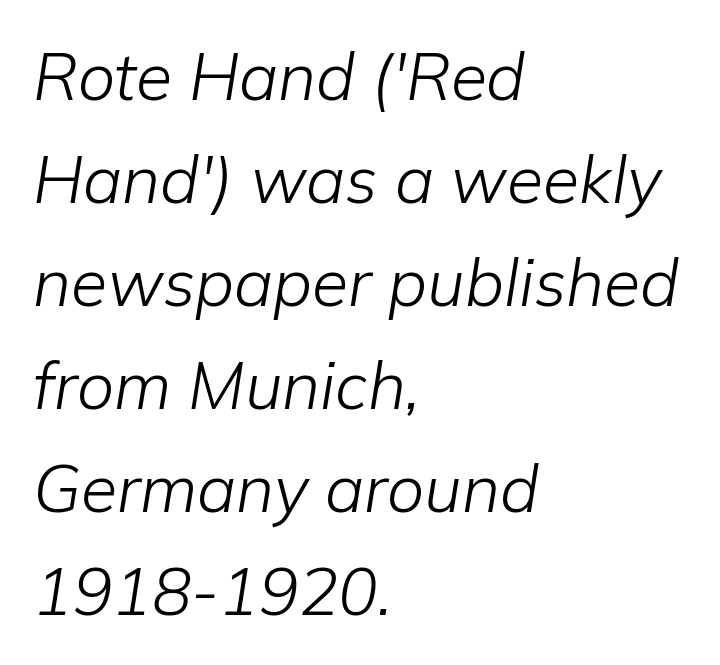
The image shows 66 px light type, italic (leaning right); set left-aligned, normal line spacing (1.56x), normal letter spacing, not underlined; low stroke contrast and a medium x-height.
